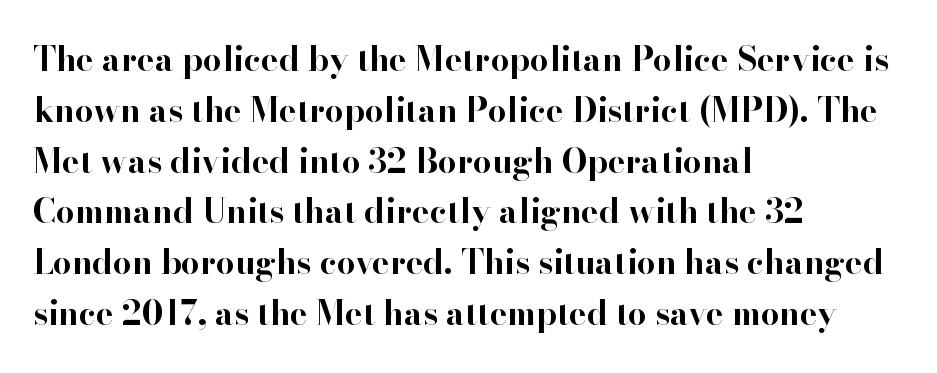
Just letters on the line, the space beneath them empty. The rendering keeps characters at their native spacing. Do the characters align in a grid? No, the font is proportional. In CSS terms this would be text-align: left.
